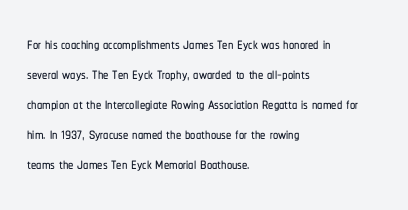
{"italic": "no", "underline": "no", "align": "left", "line_spacing": "normal", "line_spacing_ratio": 1.43, "letter_spacing": "normal", "letter_spacing_em": 0.0, "glyph_px": 21}
